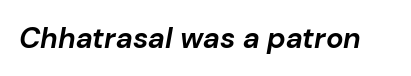
The face used here has a pronounced slope to its letters. Underline: absent. How are the letters spaced? Ordinarily, with no added tracking. Each letter keeps its own natural width here, so spacing adapts to shape. The passage shown is emphatically bold.
